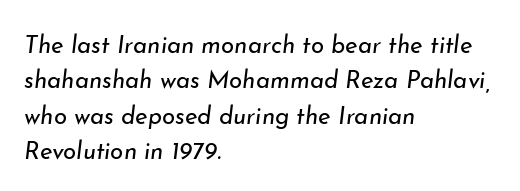
{"italic": "yes", "lean": "right", "slant_degrees": 7, "bold": "no", "underline": "no", "align": "left", "line_spacing": "normal", "line_spacing_ratio": 1.47, "letter_spacing": "normal", "letter_spacing_em": 0.0, "glyph_px": 24}
